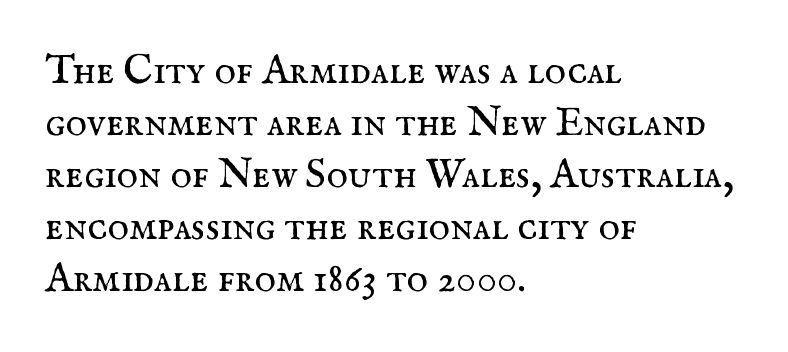
{"serif": "yes", "italic": "no", "bold": "no", "weight": "regular", "width": "normal", "stroke_contrast": "medium", "x_height": "small", "monospaced": "no", "underline": "no", "align": "left", "line_spacing": "normal", "line_spacing_ratio": 1.27, "letter_spacing": "normal", "letter_spacing_em": 0.0, "glyph_px": 41}
